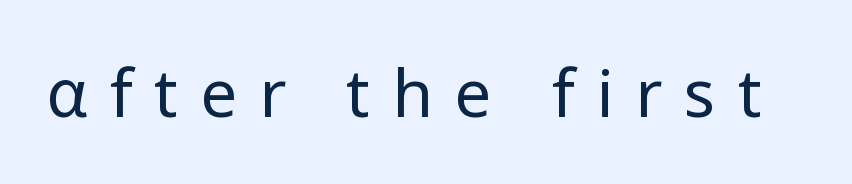
The text was rendered using a sans face with plain stroke endings. The passage shown is not bold in any degree. The rendering uses natural spacing where letterforms have individual widths. The type sits square on the baseline with zero lean.
